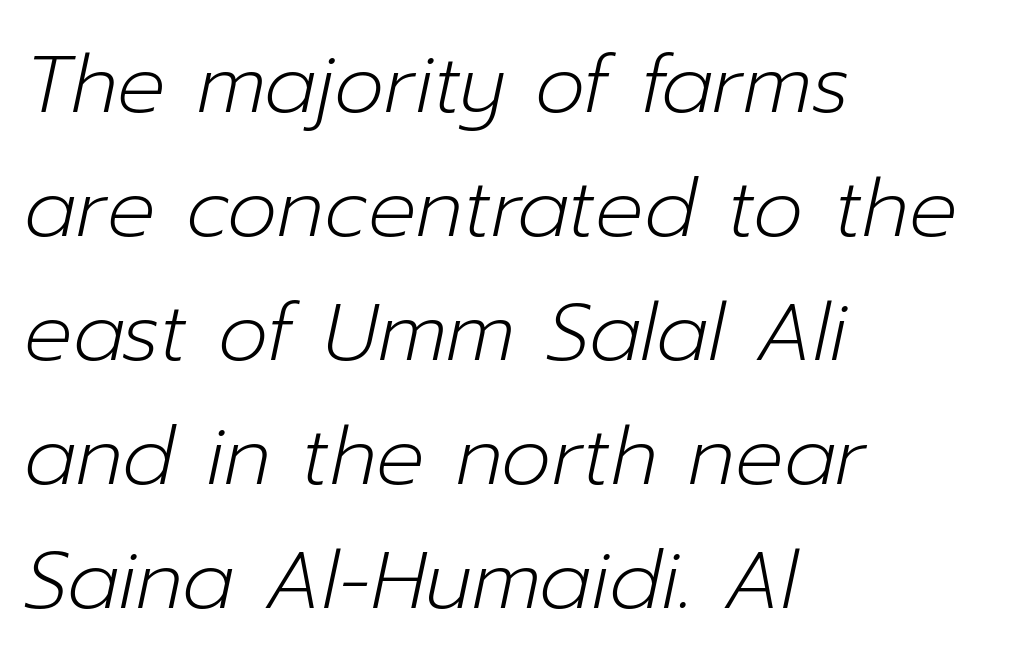
The image shows 80 px light type, italic (leaning right); set left-aligned, normal line spacing (1.55x), normal letter spacing, not underlined; low stroke contrast and a medium x-height.
